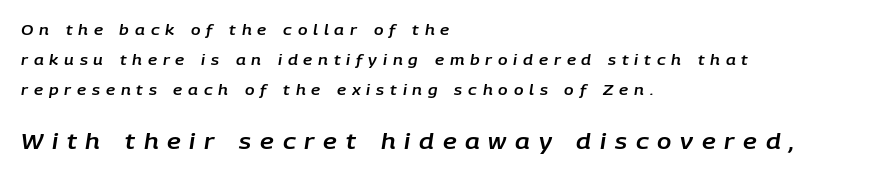
These lines are set flush left with a ragged right edge. Size hierarchy here favors the trailing block over the leading one. Lines of text with bare space underneath. The text carries the slant typical of an italic or oblique font. How are the letters spaced? Widely, with obvious added tracking. Widely set lines give the paragraph a tall, airy silhouette.
